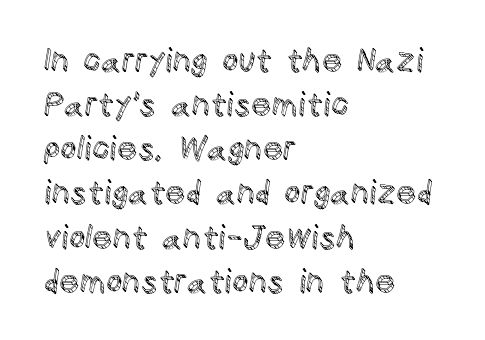
Does the leading feel generous? No, just average. Underline: absent. Character widths vary here, with narrow letters taking less room than wide ones. Here the glyphs are tracked normally, forming tight word shapes. A classic flush-left, rag-right setting is used for this passage.
